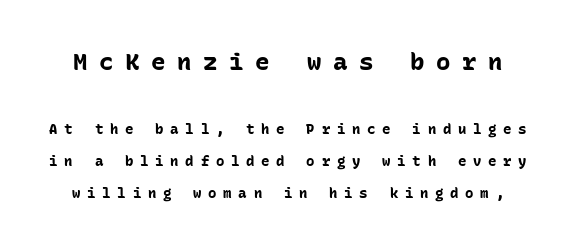
The image shows 24 px bold type, upright; set loose line spacing (2.26x), unusually wide letter spacing (+0.48 em), not underlined; the first (top) block is 1.71x larger.
